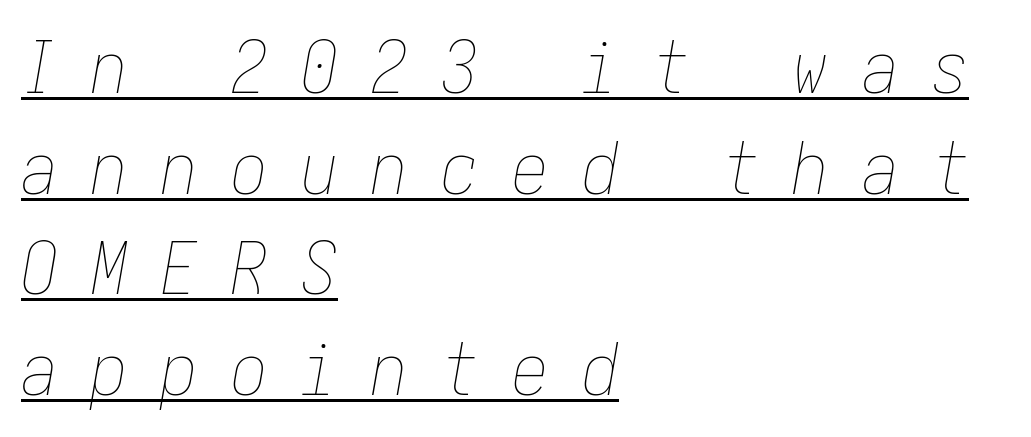
Q: Is the text bold? A: No.
Q: Is the text italic (slanted)? A: Yes, it leans right by about 10 degrees.
Q: Is the text underlined? A: Yes.
Q: How is the paragraph aligned? A: Left-aligned.
Q: Is the spacing between letters normal or unusually wide? A: Unusually wide.
Q: Is the spacing between lines tight, normal or loose? A: Normal.
Q: Width (condensed, normal, or wide)? A: Condensed.
Q: Stroke contrast? A: Low.
Q: x-height? A: Medium.
